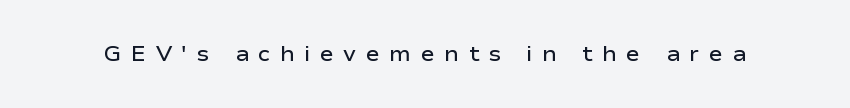
The letters stand upright; this is a roman face. Tracking value appears strongly positive — letters spread wide. This is moderately heavy type, rendered in semibold. The glyphs are unaccompanied by any horizontal stroke below them.
